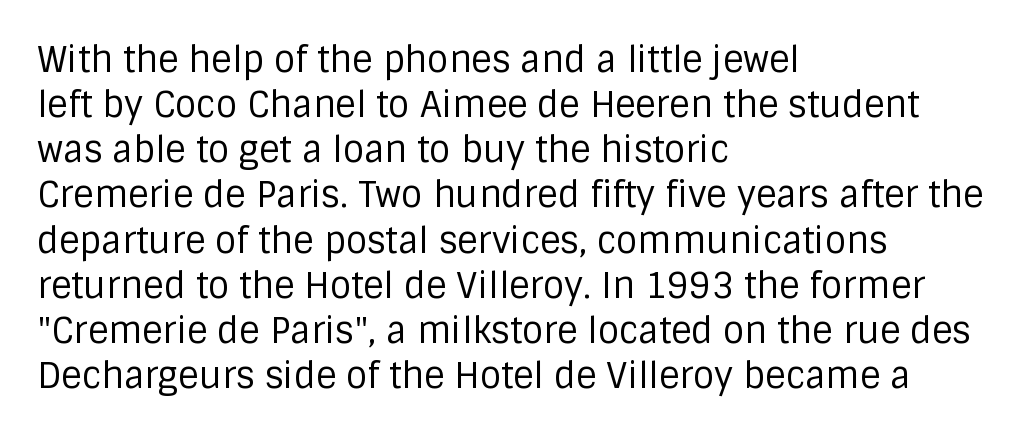
{"serif": "no", "italic": "no", "bold": "no", "weight": "regular", "width": "normal", "stroke_contrast": "low", "x_height": "large", "monospaced": "no", "underline": "no", "align": "left", "line_spacing": "normal", "line_spacing_ratio": 1.29, "letter_spacing": "normal", "letter_spacing_em": 0.0, "glyph_px": 35}
